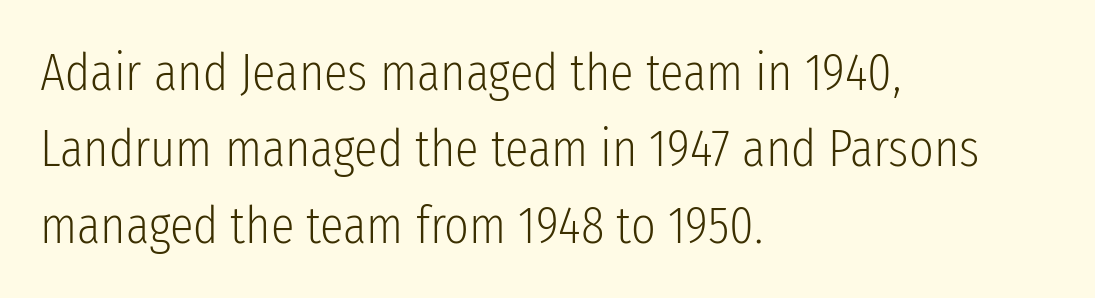
Any mark beneath the type? The region is blank. Vertically, the passage feels balanced, rows spaced as you'd expect. Character widths vary here, with narrow letters taking less room than wide ones. These lines were composed using upright roman letters. Weight: regular or lighter. Casual observation: everything's shoved over to the left.
